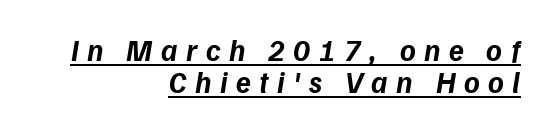
Q: Is the text bold? A: Yes.
Q: Is the text italic (slanted)? A: Yes, it leans right by about 9 degrees.
Q: Is the text underlined? A: Yes.
Q: How is the paragraph aligned? A: Right-aligned.
Q: Is the spacing between letters normal or unusually wide? A: Unusually wide.
Q: Is the spacing between lines tight, normal or loose? A: Tight.
Q: Width (condensed, normal, or wide)? A: Normal.
Q: Stroke contrast? A: Low.
Q: x-height? A: Medium.
Q: Monospaced? A: No.
